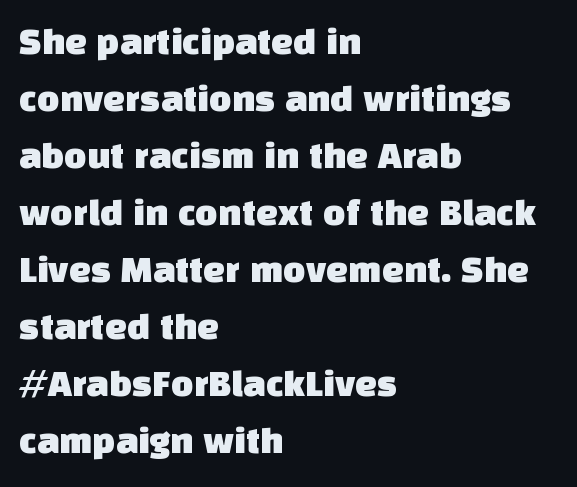
{"serif": "no", "width": "normal", "stroke_contrast": "low", "x_height": "large", "monospaced": "no", "underline": "no", "align": "left", "line_spacing": "normal", "line_spacing_ratio": 1.46, "letter_spacing": "normal", "letter_spacing_em": 0.0, "glyph_px": 39}
